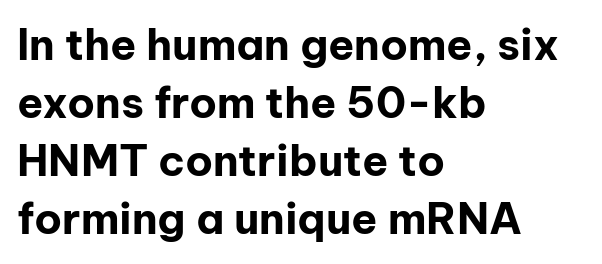
{"serif": "no", "italic": "no", "bold": "yes", "weight": "bold", "width": "normal", "stroke_contrast": "low", "x_height": "medium", "monospaced": "no", "underline": "no", "align": "left", "line_spacing": "normal", "line_spacing_ratio": 1.35, "letter_spacing": "normal", "letter_spacing_em": 0.0, "glyph_px": 43}
